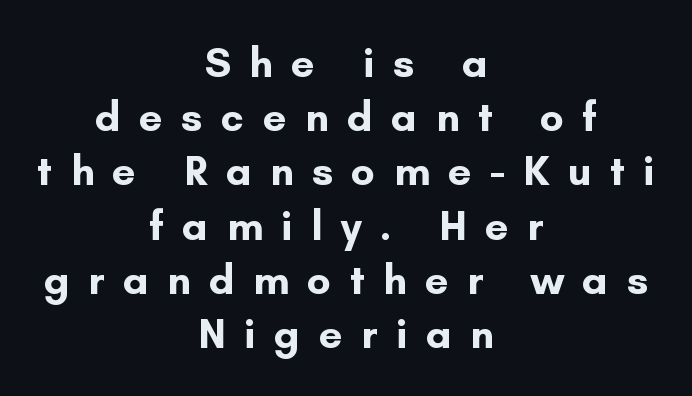
The image shows 42 px bold sans-serif type, upright; set centered, normal line spacing (1.29x), unusually wide letter spacing (+0.44 em), not underlined; low stroke contrast and a small x-height.
